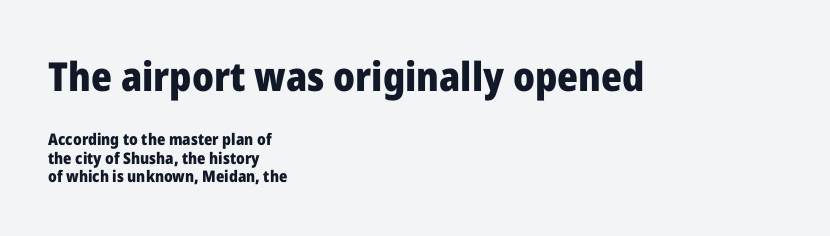
Q: Is the text bold? A: Yes.
Q: Is the text italic (slanted)? A: No, it is upright.
Q: Is the typeface a serif or a sans-serif typeface? A: Sans-serif.
Q: Is the text underlined? A: No.
Q: How is the paragraph aligned? A: Left-aligned.
Q: Is the spacing between letters normal or unusually wide? A: Normal.
Q: Which block of text is set in a larger size, the first (top) or the second (bottom)? A: The first (top) one.
Q: Width (condensed, normal, or wide)? A: Normal.
Q: Stroke contrast? A: Low.
Q: x-height? A: Medium.
Q: Monospaced? A: No.
